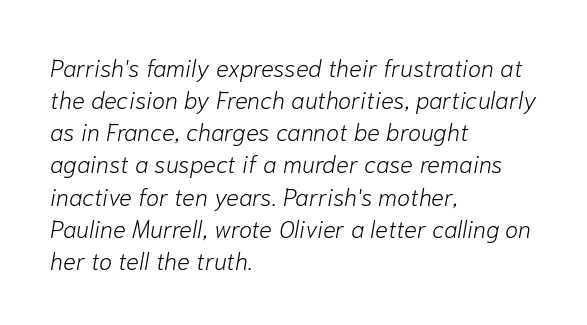
The image shows 24 px text type, italic (leaning right); set left-aligned, normal line spacing (1.34x), normal letter spacing, not underlined.
